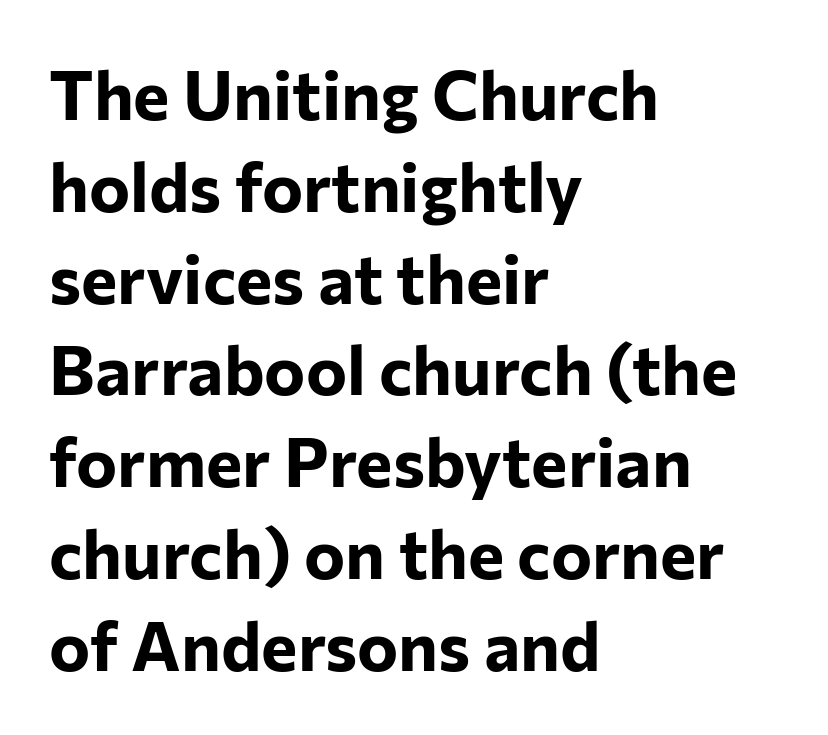
{"serif": "no", "italic": "no", "bold": "yes", "weight": "bold", "width": "normal", "stroke_contrast": "low", "x_height": "medium", "monospaced": "no", "underline": "no", "align": "left", "line_spacing": "normal", "line_spacing_ratio": 1.33, "letter_spacing": "normal", "letter_spacing_em": 0.0, "glyph_px": 69}
